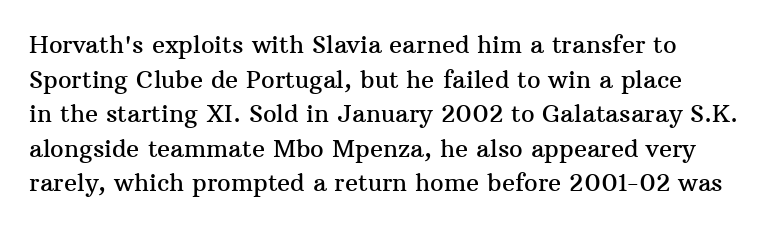
{"italic": "no", "underline": "no", "align": "left", "line_spacing": "normal", "line_spacing_ratio": 1.44, "letter_spacing": "normal", "letter_spacing_em": 0.0, "glyph_px": 24}
